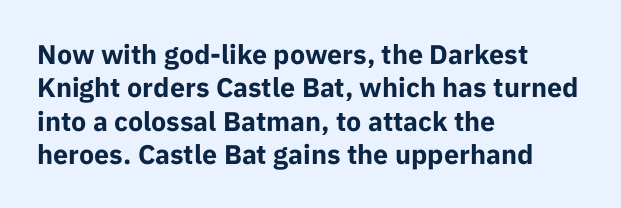
The image shows 27 px bold type, upright; set left-aligned, line spacing 1.24x, normal letter spacing, not underlined.
